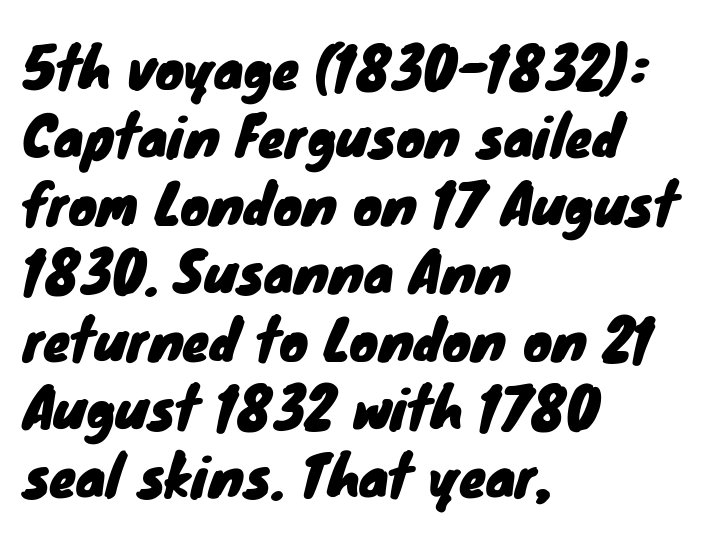
The image shows 54 px sans-serif type; set left-aligned, normal line spacing (1.26x), normal letter spacing, not underlined; low stroke contrast and a small x-height.
